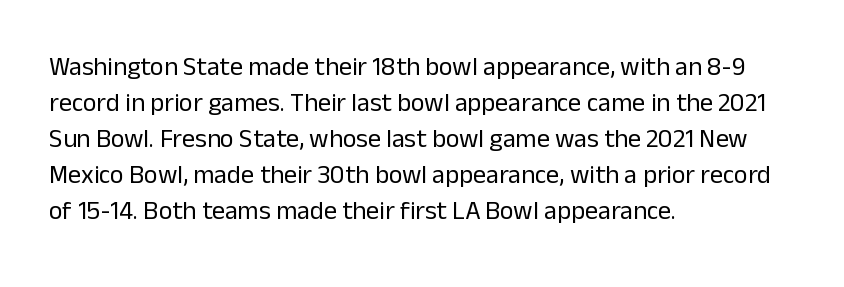
Q: Is the text bold? A: No.
Q: Is the text italic (slanted)? A: No, it is upright.
Q: Is the text underlined? A: No.
Q: How is the paragraph aligned? A: Left-aligned.
Q: Is the spacing between letters normal or unusually wide? A: Normal.
Q: Is the spacing between lines tight, normal or loose? A: Normal.
